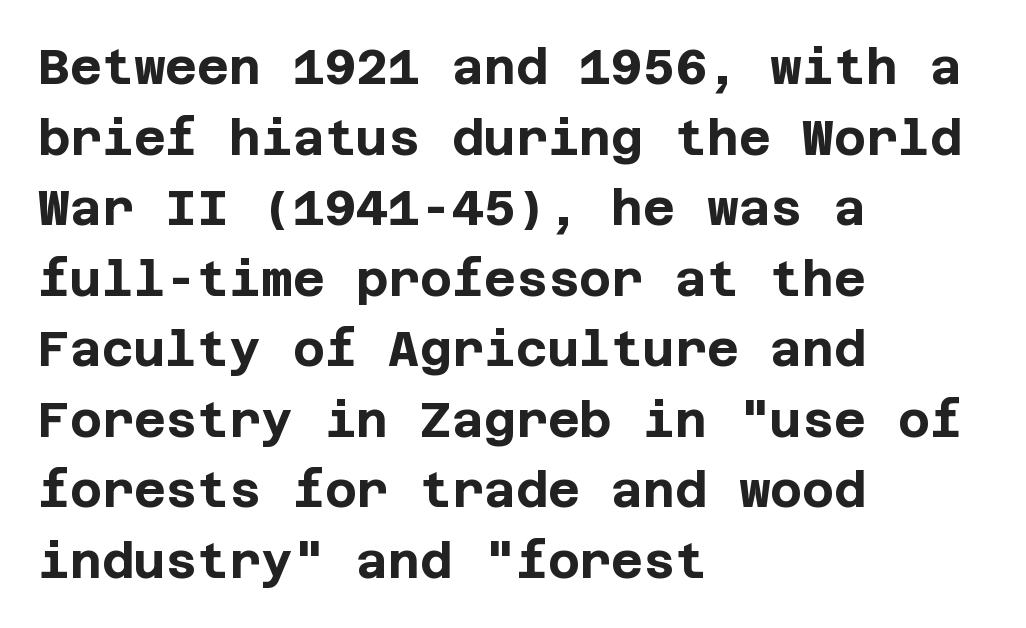
{"serif": "no", "italic": "no", "bold": "yes", "weight": "bold", "width": "normal", "stroke_contrast": "low", "x_height": "large", "underline": "no", "align": "left", "line_spacing": "normal", "line_spacing_ratio": 1.44, "letter_spacing": "normal", "letter_spacing_em": 0.0, "glyph_px": 49}
